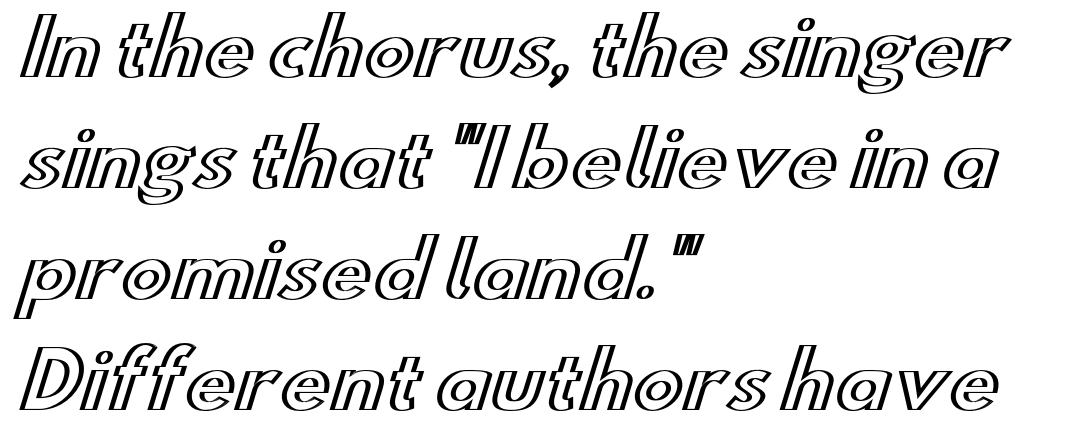
{"width": "wide", "x_height": "small", "monospaced": "no", "underline": "no", "align": "left", "line_spacing": "normal", "line_spacing_ratio": 1.46, "letter_spacing": "normal", "letter_spacing_em": 0.0, "glyph_px": 76}
